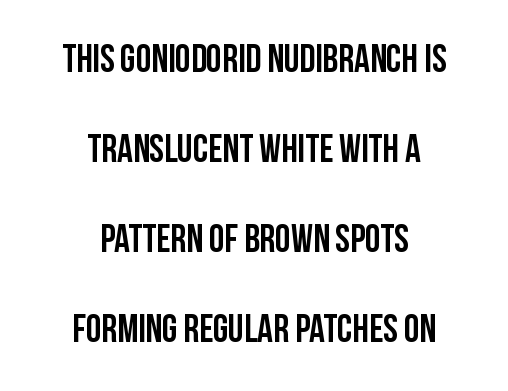
{"serif": "no", "italic": "no", "width": "condensed", "stroke_contrast": "low", "x_height": "large", "monospaced": "no", "underline": "no", "align": "center", "line_spacing": "loose", "line_spacing_ratio": 2.31, "letter_spacing": "normal", "letter_spacing_em": 0.0, "glyph_px": 39}
